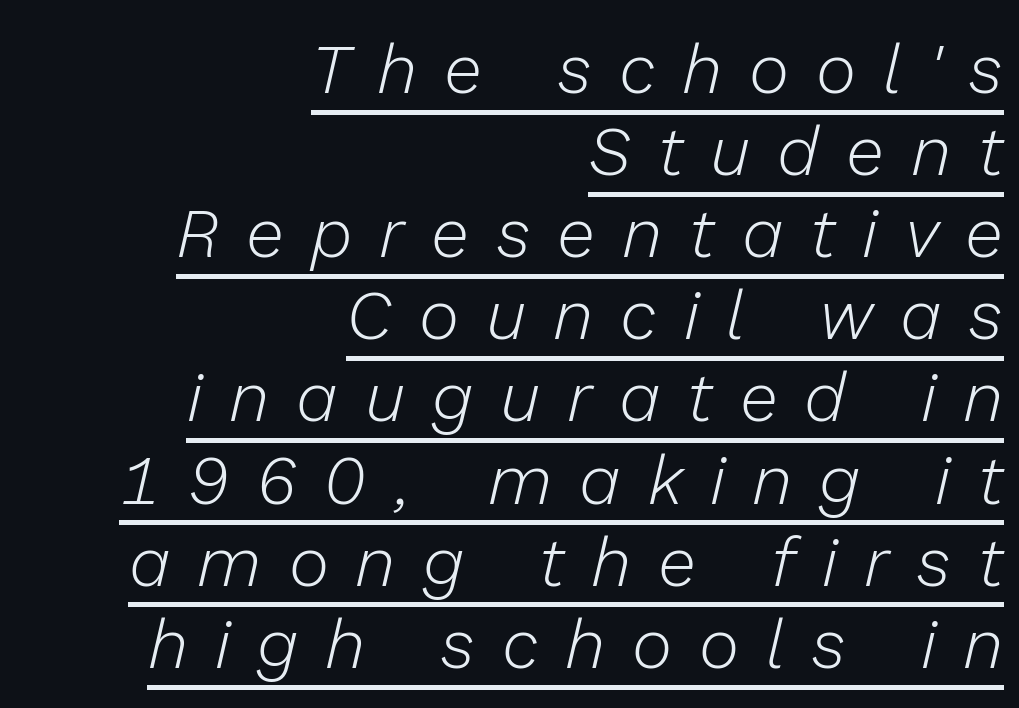
Casual observation: everything's shoved over to the right. Does the lettering tilt? It does — this is italic. This rendering features underlined lettering. Honestly, the letter spacing is so wide it's the main thing you notice. You could not count columns in this text — the font is proportionally spaced.
